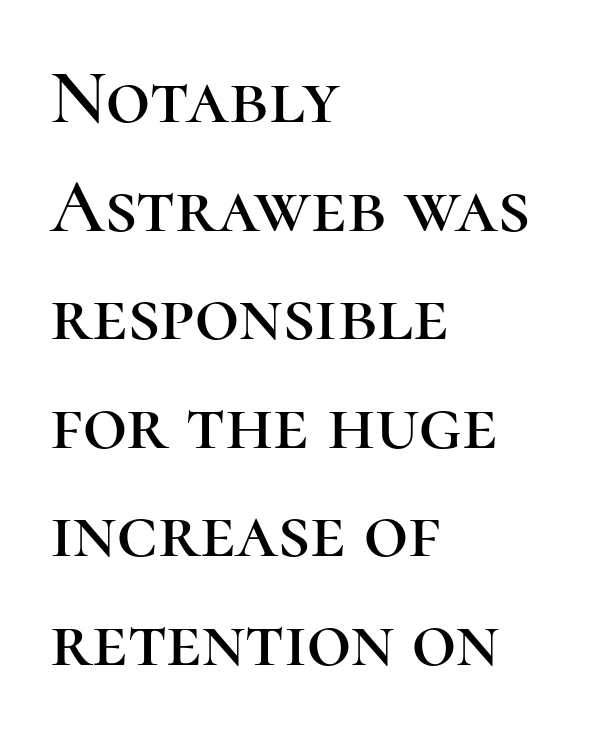
Students, note that the glyphs here touch the page at normal intervals. The letters carry serifs — small finishing strokes at the ends of their stems. Character widths vary here, with narrow letters taking less room than wide ones. The gap between lines stays unmarked. This sample keeps an unexceptional amount of space between lines.
